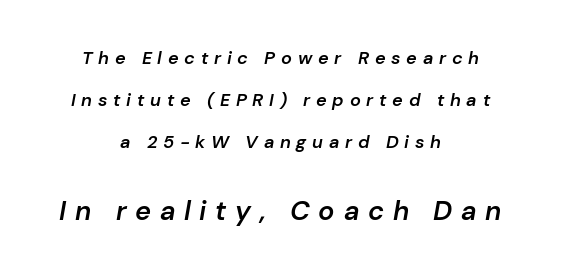
Q: Is the text bold? A: Semi-bold.
Q: Is the text italic (slanted)? A: Yes, it leans right by about 10 degrees.
Q: Is the text underlined? A: No.
Q: How is the paragraph aligned? A: Centered.
Q: Is the spacing between letters normal or unusually wide? A: Unusually wide.
Q: Is the spacing between lines tight, normal or loose? A: Loose.
Q: Which block of text is set in a larger size, the first (top) or the second (bottom)? A: The second (bottom) one.
